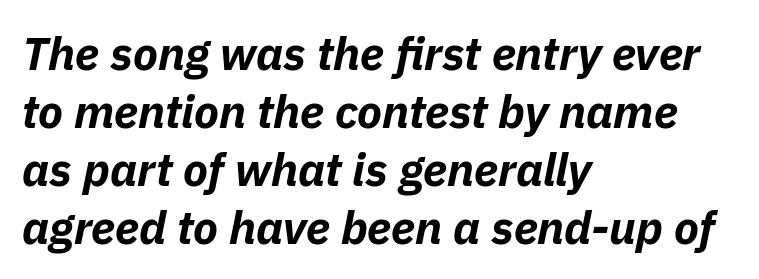
The image shows 46 px bold type, italic (leaning right); set left-aligned, normal line spacing (1.26x), normal letter spacing, not underlined; low stroke contrast and a medium x-height.
